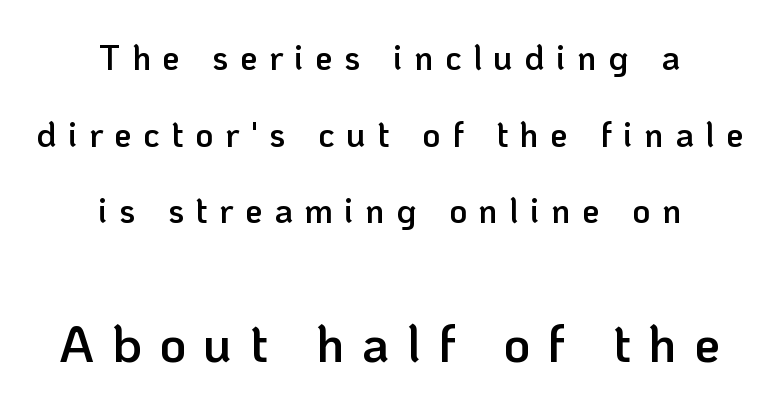
The image shows 52 px semibold sans-serif type, upright; set centered, loose line spacing (2.19x), unusually wide letter spacing (+0.33 em), not underlined; the second (bottom) block is 1.49x larger; low stroke contrast and a medium x-height.
